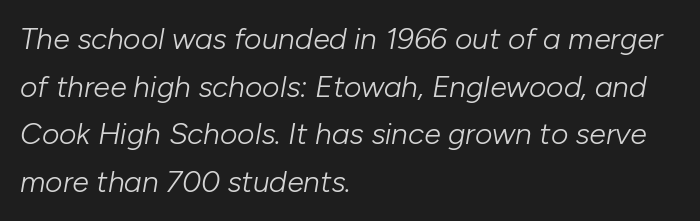
Is the block centered? No — it sits flush against the left margin. Varying glyph widths throughout — classic text-font behaviour. The passage shown stacks its lines at a standard gap. In terms of letterspacing, this is plain default setting. A clean baseline with only descenders dipping below it.
